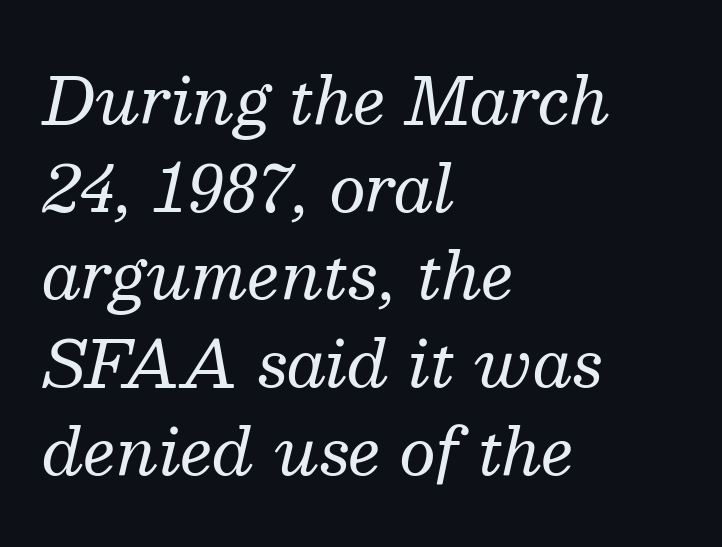
{"serif": "yes", "italic": "yes", "lean": "right", "slant_degrees": 13, "bold": "no", "weight": "regular", "width": "normal", "stroke_contrast": "medium", "x_height": "medium", "monospaced": "no", "underline": "no", "align": "left", "line_spacing": "normal", "line_spacing_ratio": 1.37, "letter_spacing": "normal", "letter_spacing_em": 0.0, "glyph_px": 64}
